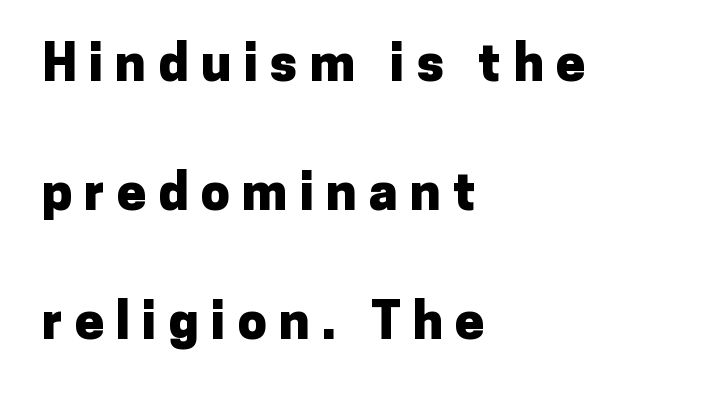
Q: Is the text bold? A: Yes.
Q: Is the text italic (slanted)? A: No, it is upright.
Q: Is the typeface a serif or a sans-serif typeface? A: Sans-serif.
Q: Is the text underlined? A: No.
Q: How is the paragraph aligned? A: Left-aligned.
Q: Is the spacing between letters normal or unusually wide? A: Unusually wide.
Q: Is the spacing between lines tight, normal or loose? A: Loose.
Q: Width (condensed, normal, or wide)? A: Normal.
Q: Stroke contrast? A: Low.
Q: x-height? A: Medium.
Q: Monospaced? A: No.
